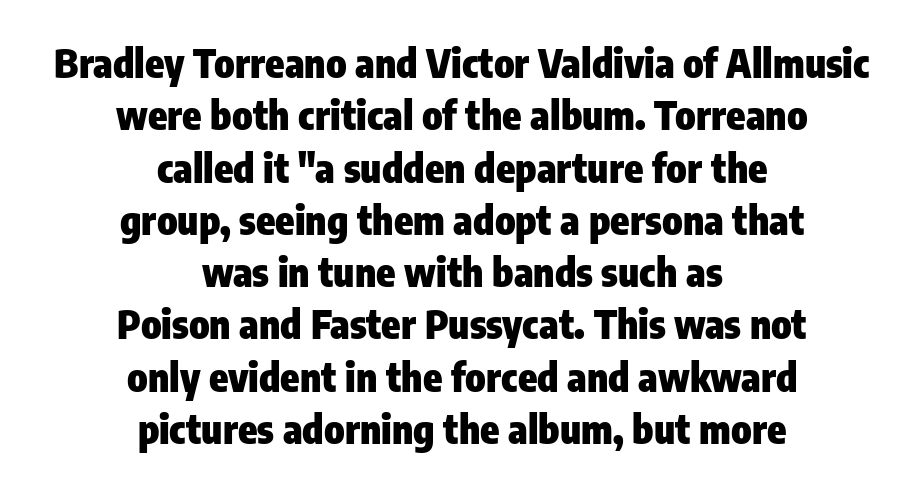
The image shows 39 px heavy, condensed sans-serif type, upright; set centered, normal line spacing (1.34x), normal letter spacing, not underlined; low stroke contrast and a medium x-height.
